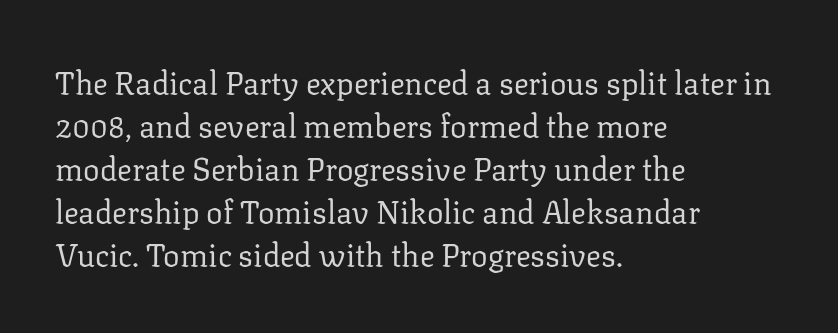
{"serif": "yes", "italic": "no", "bold": "no", "weight": "regular", "width": "normal", "stroke_contrast": "low", "x_height": "medium", "monospaced": "no", "underline": "no", "align": "left", "line_spacing": "normal", "line_spacing_ratio": 1.39, "letter_spacing": "normal", "letter_spacing_em": 0.0, "glyph_px": 31}
